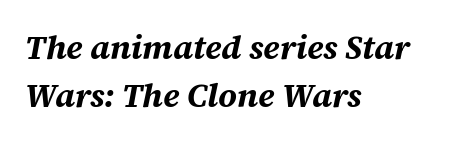
{"italic": "yes", "lean": "right", "slant_degrees": 12, "bold": "yes", "weight": "bold", "width": "normal", "stroke_contrast": "medium", "x_height": "large", "monospaced": "no", "underline": "no", "align": "left", "line_spacing": "normal", "line_spacing_ratio": 1.46, "letter_spacing": "normal", "letter_spacing_em": 0.0, "glyph_px": 33}
